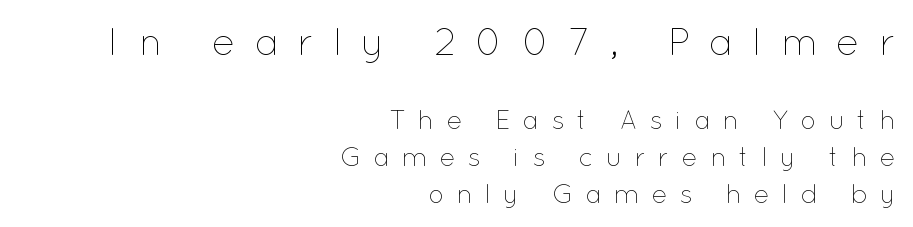
{"italic": "no", "bold": "no", "weight": "thin", "width": "normal", "stroke_contrast": "low", "x_height": "medium", "monospaced": "no", "underline": "no", "align": "right", "line_spacing": "normal", "line_spacing_ratio": 1.43, "letter_spacing": "wide", "letter_spacing_em": 0.48, "larger_block": "first", "size_ratio": 1.5, "glyph_px": 39}
